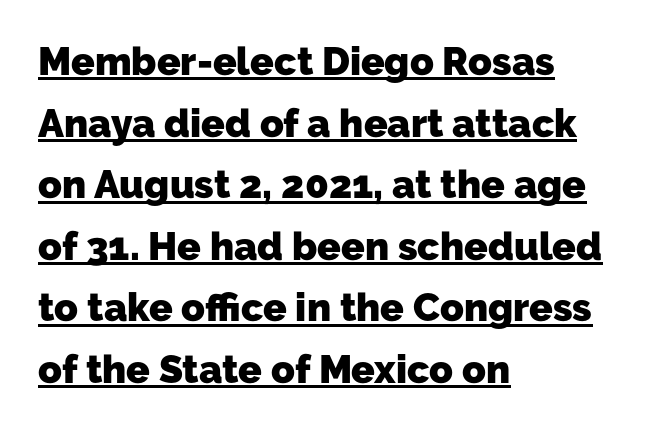
{"serif": "no", "bold": "yes", "weight": "heavy", "width": "normal", "stroke_contrast": "low", "x_height": "medium", "monospaced": "no", "underline": "yes", "align": "left", "line_spacing": "normal", "line_spacing_ratio": 1.58, "letter_spacing": "normal", "letter_spacing_em": 0.0, "glyph_px": 39}
